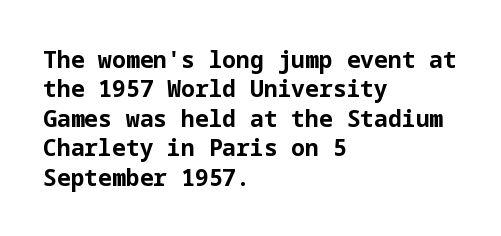
The image shows 23 px bold type, upright; set left-aligned, normal line spacing (1.28x), normal letter spacing, not underlined.
